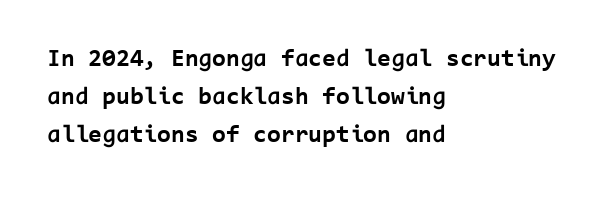
Q: Is the text bold? A: Yes.
Q: Is the text italic (slanted)? A: No, it is upright.
Q: Is the text underlined? A: No.
Q: How is the paragraph aligned? A: Left-aligned.
Q: Is the spacing between letters normal or unusually wide? A: Normal.
Q: Is the spacing between lines tight, normal or loose? A: Normal.
